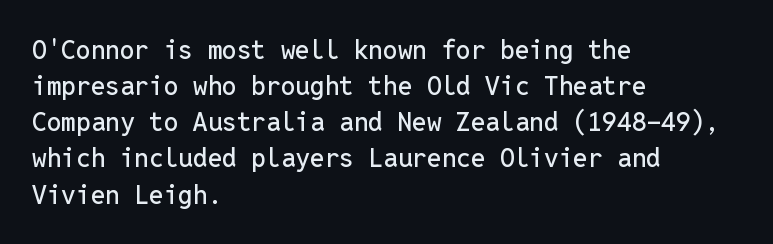
{"italic": "no", "underline": "no", "align": "left", "line_spacing": "normal", "line_spacing_ratio": 1.39, "letter_spacing": "normal", "letter_spacing_em": 0.0, "glyph_px": 26}
